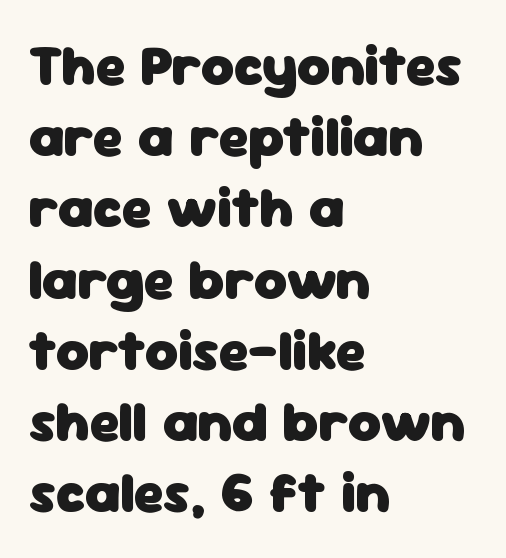
{"serif": "no", "italic": "no", "bold": "yes", "weight": "heavy", "width": "normal", "stroke_contrast": "low", "x_height": "medium", "monospaced": "no", "underline": "no", "align": "left", "line_spacing": "normal", "line_spacing_ratio": 1.25, "letter_spacing": "normal", "letter_spacing_em": 0.0, "glyph_px": 57}
